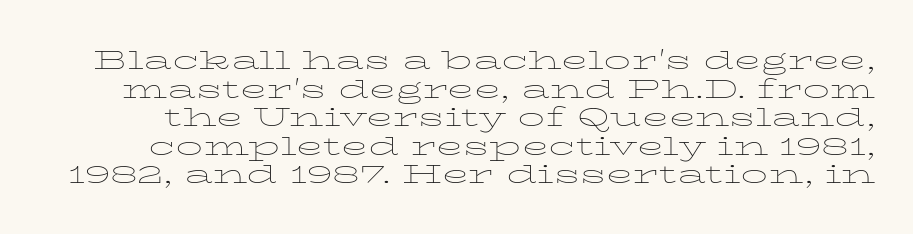
Students, note that the glyphs here touch the page at normal intervals. The vertical gap from one line to the next is small. Ordinary non-slanted type is in use. Unbolded letterforms with no extra heft. Quick note: underline off.
